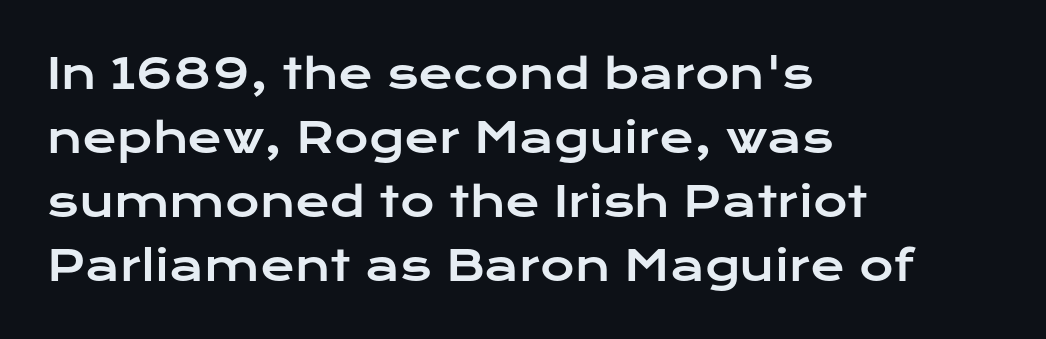
Proportional: the letters do not fall into vertical columns. Notice how the passage keeps a crisp vertical edge on the left only. How are the letters spaced? Ordinarily, with no added tracking. The text was rendered using a sans face with plain stroke endings. Decoration check: the copy has no underline. Leading: standard.
